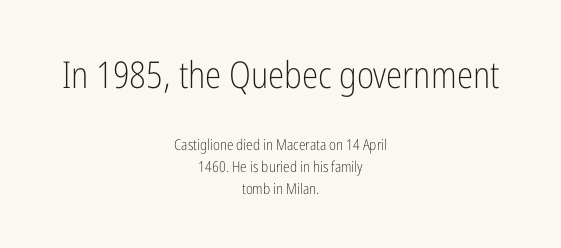
Does the copy run flush right? No — it is centered line by line. If you measured baseline to baseline, you'd find a middling distance. Look at the bottom of the vertical strokes: they stop flat, with no serifs. Upright lettering throughout. Top chunk: large. Bottom chunk: small.
